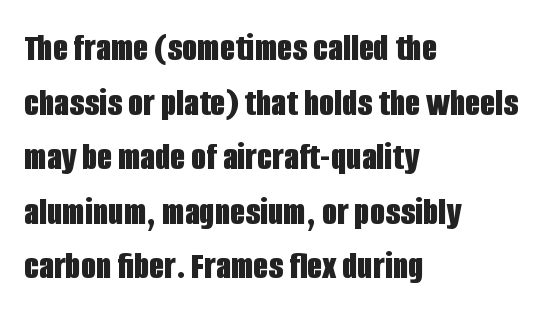
{"serif": "no", "italic": "no", "bold": "yes", "weight": "bold", "width": "condensed", "stroke_contrast": "low", "x_height": "large", "monospaced": "no", "underline": "no", "align": "left", "line_spacing": "normal", "line_spacing_ratio": 1.4, "letter_spacing": "normal", "letter_spacing_em": 0.0, "glyph_px": 39}
